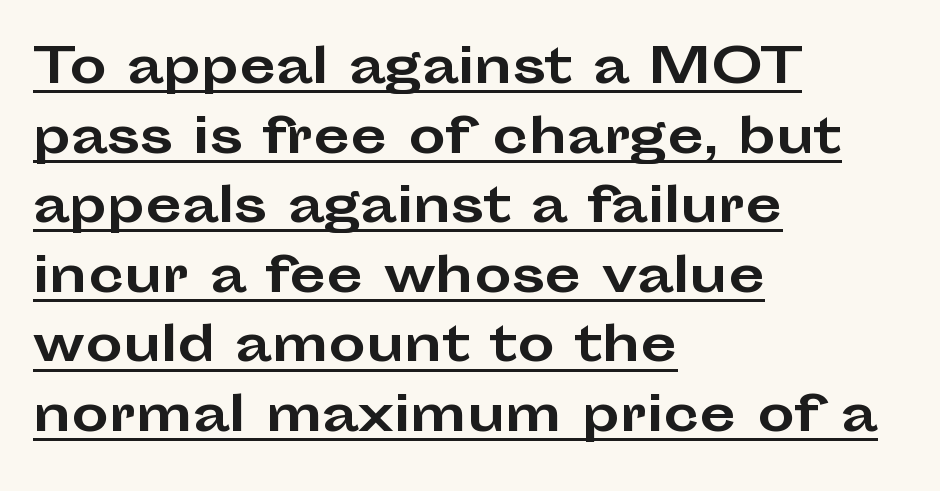
Q: Is the text bold? A: Yes.
Q: Is the text italic (slanted)? A: No, it is upright.
Q: Is the typeface a serif or a sans-serif typeface? A: Sans-serif.
Q: Is the text underlined? A: Yes.
Q: How is the paragraph aligned? A: Left-aligned.
Q: Is the spacing between letters normal or unusually wide? A: Normal.
Q: Is the spacing between lines tight, normal or loose? A: Normal.
Q: Width (condensed, normal, or wide)? A: Wide.
Q: Stroke contrast? A: Low.
Q: x-height? A: Medium.
Q: Monospaced? A: No.
